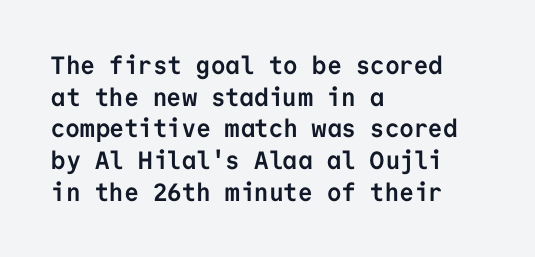
The image shows 25 px bold type, upright; set left-aligned, normal line spacing (1.27x), normal letter spacing, not underlined.
